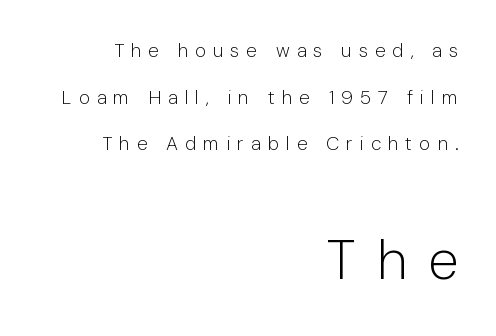
The image shows 56 px light sans-serif type, upright; set right-aligned, loose line spacing (2.46x), unusually wide letter spacing (+0.37 em), not underlined; the second (bottom) block is 2.95x larger; low stroke contrast and a medium x-height.
